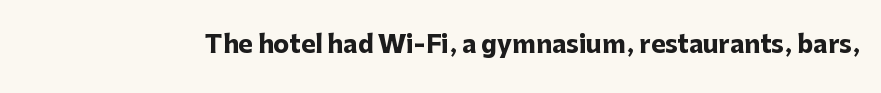
{"italic": "no", "bold": "yes", "underline": "no", "letter_spacing": "normal", "letter_spacing_em": 0.0, "glyph_px": 24}
